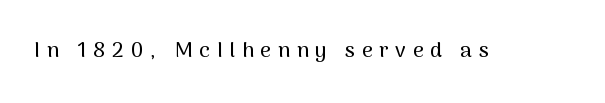
Compared with typical body copy, the letter spacing here is much looser. Underlining? Definitely not there. Is there any slant? The stems are plumb.
